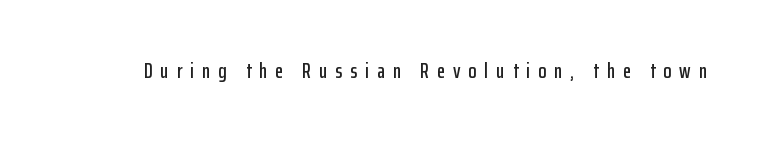
The image shows 21 px text type, upright; set unusually wide letter spacing (+0.38 em), not underlined.
